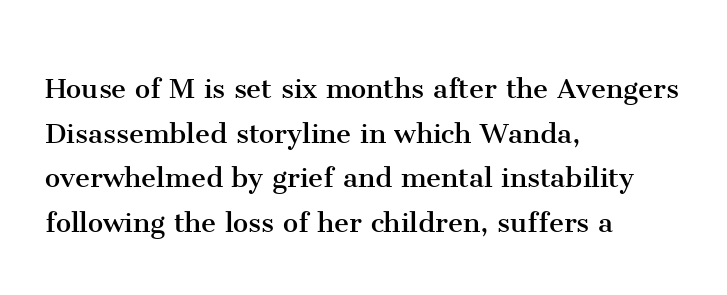
I'd call this a serif setting — the letters wear small feet. Is the letter spacing exaggerated? No — it looks like the ordinary default. Weight: regular or lighter. Compared with typical paragraphs, the rows here are spaced about the same. Nope, not italic — everything's standing straight.
